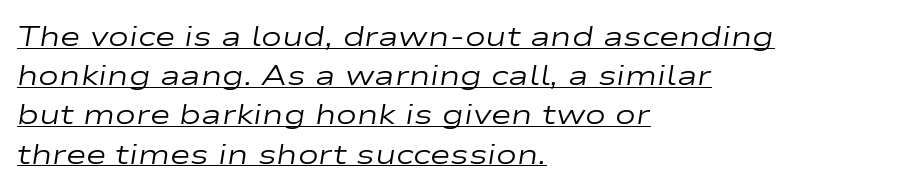
The image shows 28 px regular-weight, wide type, italic (leaning right); set left-aligned, normal line spacing (1.4x), normal letter spacing, underlined; low stroke contrast and a medium x-height.
